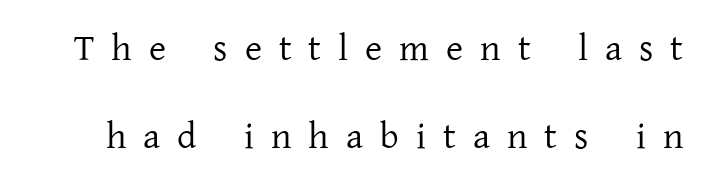
The cut favours lightness, reaching ordinary text weight at its darkest. The passage shown has open, widely tracked lettering throughout. Examine the stroke ends and you'll spot serifs. Baseline-to-baseline distance is far greater than the letter height. Characters remain perfectly vertical along every line. The zone under the glyphs is completely vacant.
